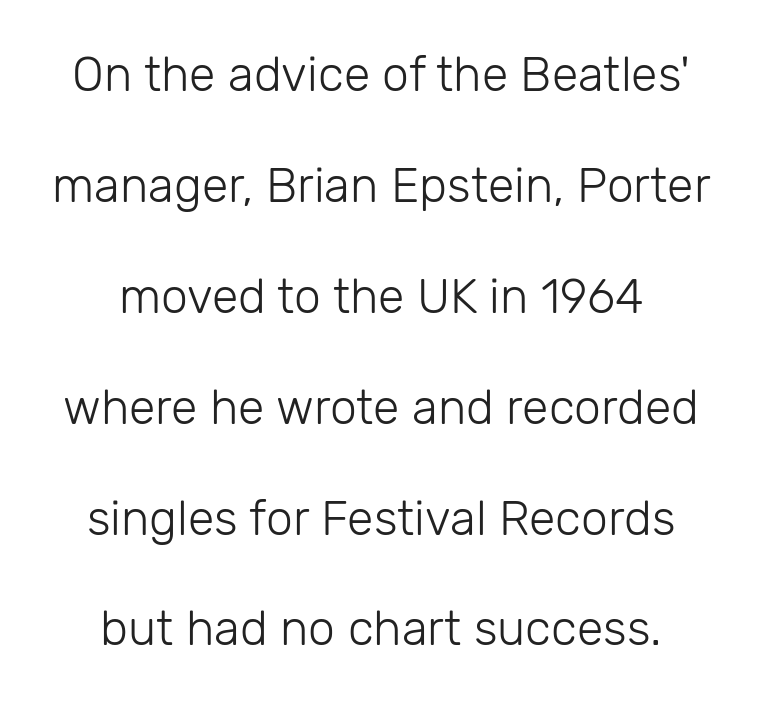
The image shows 48 px light sans-serif type, upright; set centered, loose line spacing (2.31x), normal letter spacing, not underlined; low stroke contrast and a medium x-height.
